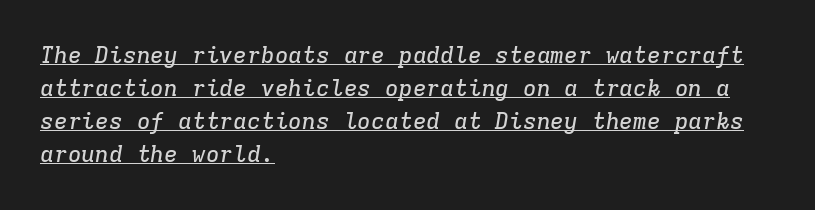
{"italic": "yes", "lean": "right", "slant_degrees": 9, "underline": "yes", "align": "left", "line_spacing": "normal", "line_spacing_ratio": 1.44, "letter_spacing": "normal", "letter_spacing_em": 0.0, "glyph_px": 23}
